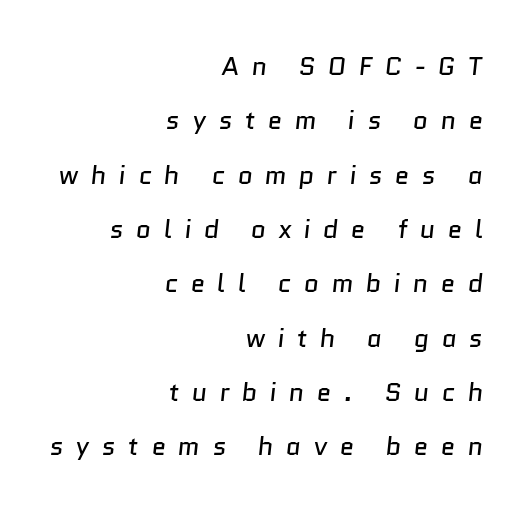
Visually the block forms a straight wall on the right and a jagged coastline on the left. Anything drawn beneath the words? Only blank space. Short note: letters widely spaced. A typesetter would call this leading open, well beyond the default. Bold? No — there's no thickening of the strokes.
